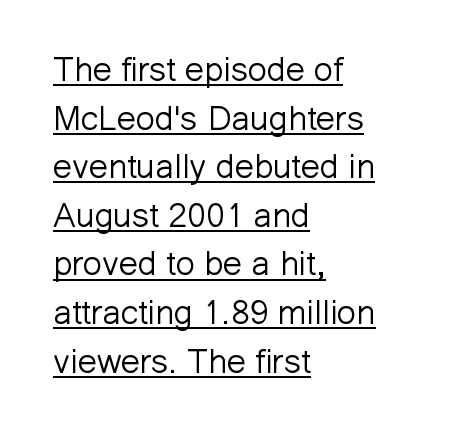
Q: Is the text bold? A: No.
Q: Is the text italic (slanted)? A: No, it is upright.
Q: Is the typeface a serif or a sans-serif typeface? A: Sans-serif.
Q: Is the text underlined? A: Yes.
Q: How is the paragraph aligned? A: Left-aligned.
Q: Is the spacing between letters normal or unusually wide? A: Normal.
Q: Is the spacing between lines tight, normal or loose? A: Normal.
Q: Width (condensed, normal, or wide)? A: Normal.
Q: Stroke contrast? A: Low.
Q: x-height? A: Medium.
Q: Monospaced? A: No.
